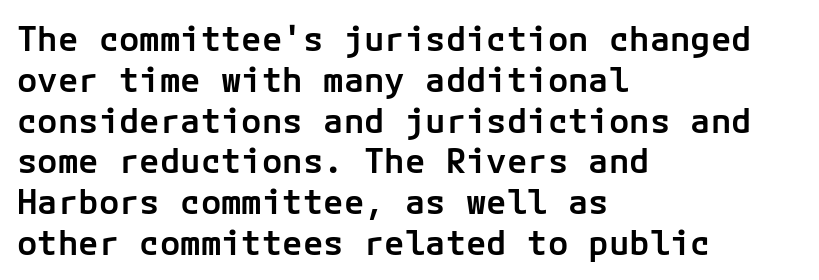
The image shows 34 px semibold sans-serif type, upright; set left-aligned, line spacing 1.2x, normal letter spacing, not underlined; low stroke contrast and a medium x-height.
